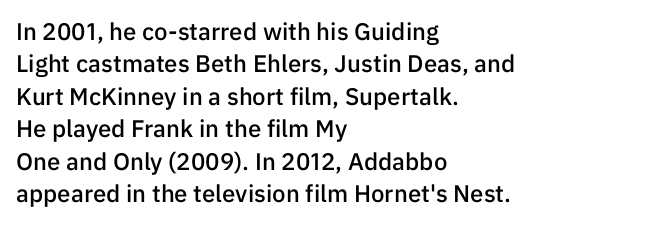
Does the leading feel generous? No, just average. Words float on clear page, feet unadorned. These lines carry some extra weight — a demibold, not a full bold. A classic flush-left, rag-right setting is used for this passage. The letters sit at their default tracking, neither squeezed nor spread.
